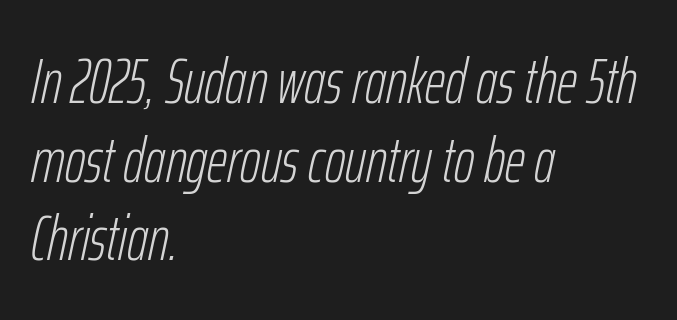
Q: Is the text bold? A: No.
Q: Is the text italic (slanted)? A: Yes, it leans right by about 12 degrees.
Q: Is the text underlined? A: No.
Q: How is the paragraph aligned? A: Left-aligned.
Q: Is the spacing between letters normal or unusually wide? A: Normal.
Q: Is the spacing between lines tight, normal or loose? A: Normal.
Q: Width (condensed, normal, or wide)? A: Condensed.
Q: Stroke contrast? A: Low.
Q: x-height? A: Medium.
Q: Monospaced? A: No.
